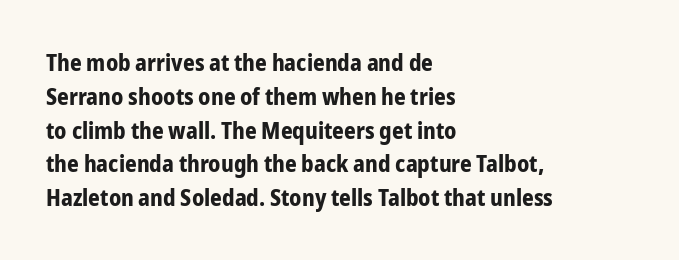
The image shows 23 px bold type, upright; set left-aligned, normal line spacing (1.47x), normal letter spacing, not underlined.
